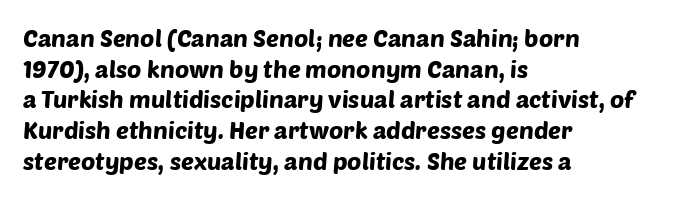
The image shows 24 px text type; set left-aligned, normal line spacing (1.28x), normal letter spacing, not underlined.
